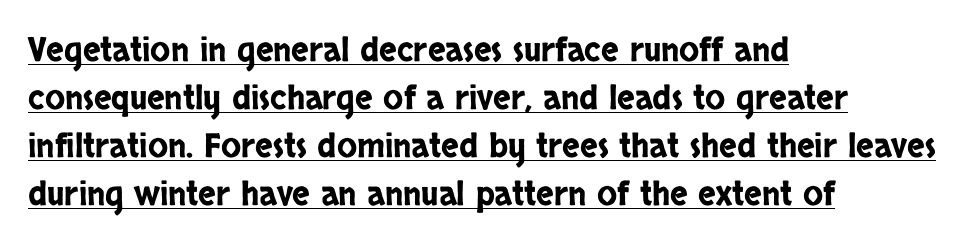
Q: Is the text italic (slanted)? A: No, it is upright.
Q: Is the typeface a serif or a sans-serif typeface? A: Sans-serif.
Q: Is the text underlined? A: Yes.
Q: How is the paragraph aligned? A: Left-aligned.
Q: Is the spacing between letters normal or unusually wide? A: Normal.
Q: Is the spacing between lines tight, normal or loose? A: Normal.
Q: Width (condensed, normal, or wide)? A: Condensed.
Q: Stroke contrast? A: Low.
Q: x-height? A: Large.
Q: Monospaced? A: No.
